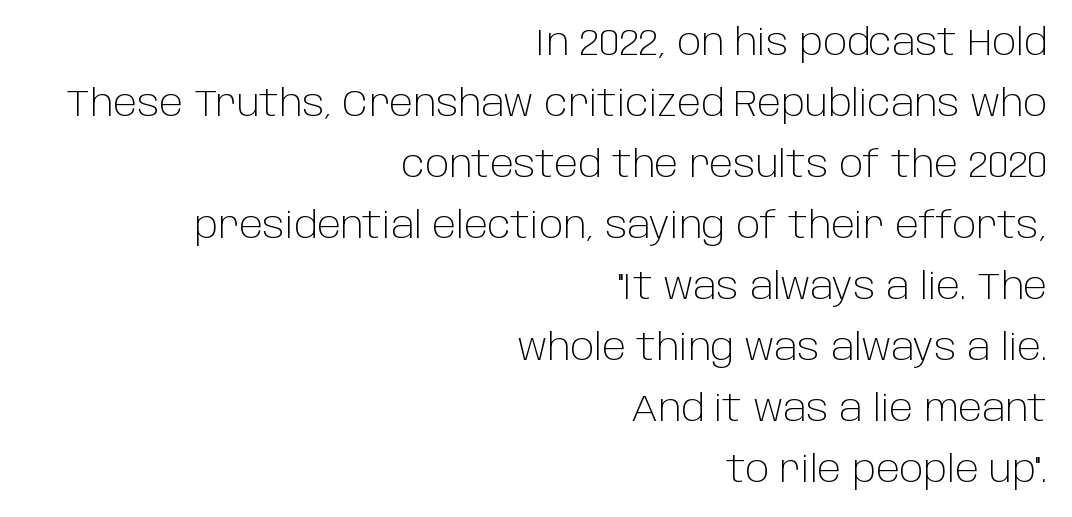
Every row of glyphs terminates at an identical x-position on the right. The typography opts for an upright posture over an oblique one. Stroke terminals: plain, sans-serif. Stems here are at most as thick as an everyday book face.
